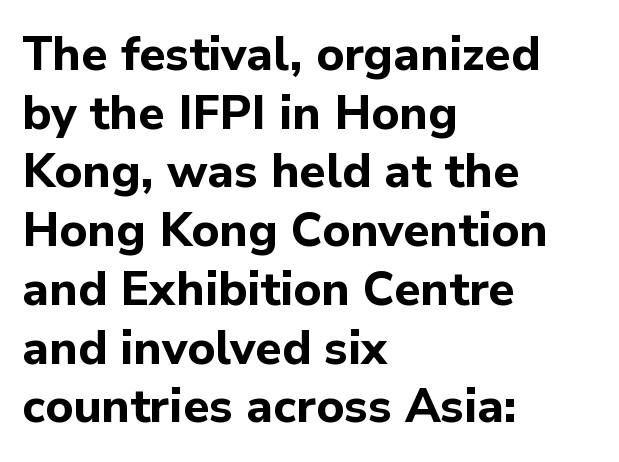
The image shows 47 px bold sans-serif type, upright; set left-aligned, normal line spacing (1.25x), normal letter spacing, not underlined; low stroke contrast and a medium x-height.
